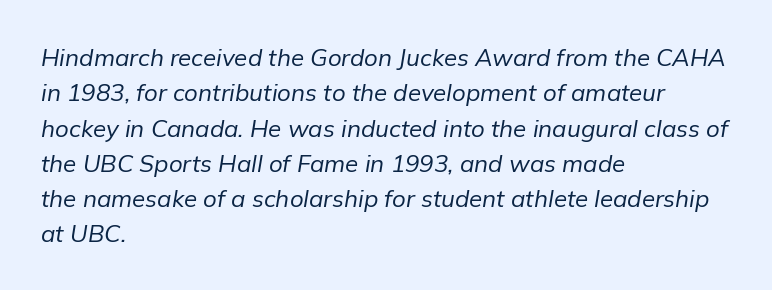
Q: Is the text bold? A: No.
Q: Is the text italic (slanted)? A: Yes, it leans right by about 9 degrees.
Q: Is the text underlined? A: No.
Q: How is the paragraph aligned? A: Left-aligned.
Q: Is the spacing between letters normal or unusually wide? A: Normal.
Q: Is the spacing between lines tight, normal or loose? A: Normal.
